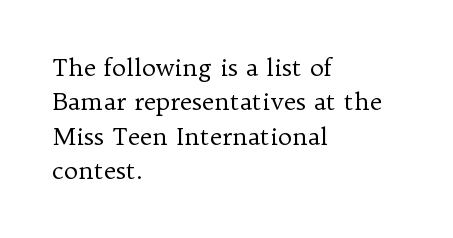
Vertical stems look standard width or narrower in stroke. Default kerning and tracking; the words read as compact shapes. These lines are set flush left with a ragged right edge. The baseline area is clear.
